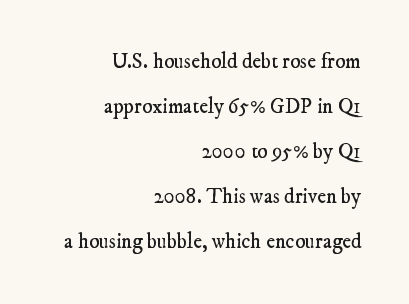
The image shows 21 px text type; set right-aligned, loose line spacing (2.14x), normal letter spacing, not underlined.
